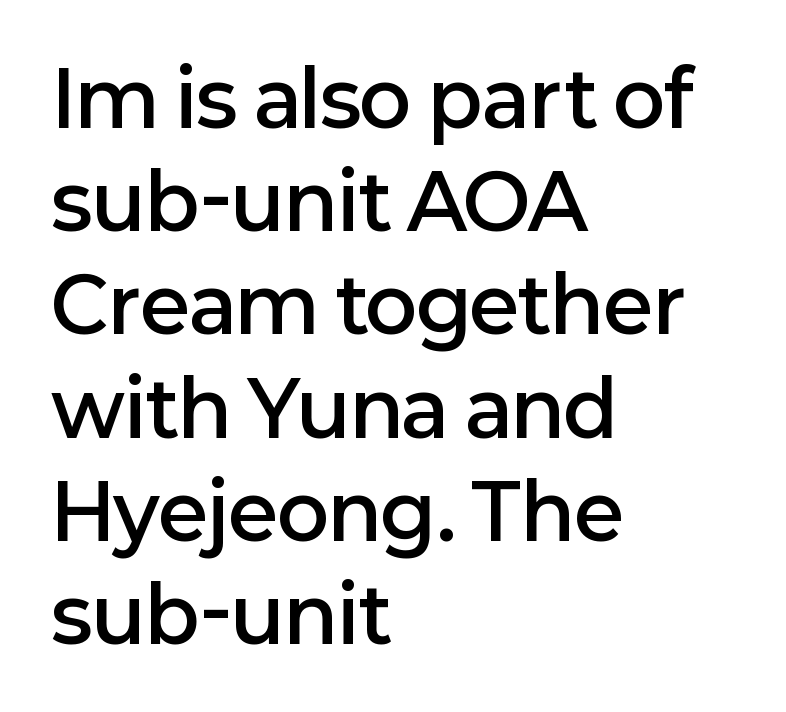
{"serif": "no", "italic": "no", "bold": "semi", "weight": "semibold", "width": "normal", "stroke_contrast": "low", "x_height": "medium", "monospaced": "no", "underline": "no", "align": "left", "line_spacing": "normal", "line_spacing_ratio": 1.34, "letter_spacing": "normal", "letter_spacing_em": 0.0, "glyph_px": 77}
